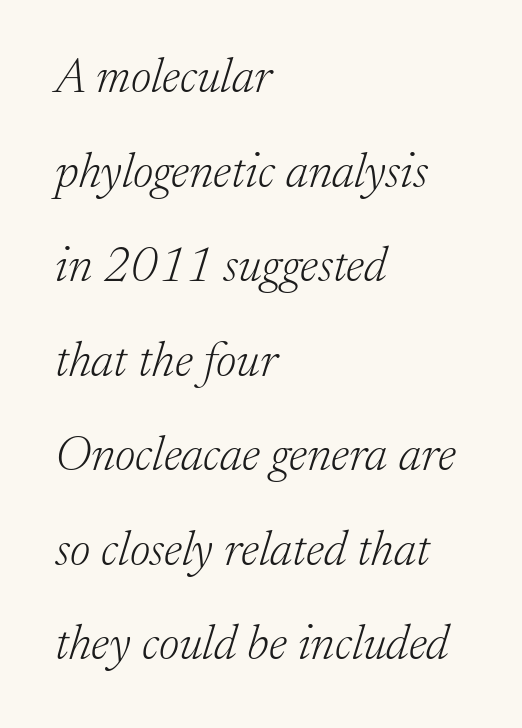
The image shows 49 px light serif type, italic (leaning right); set left-aligned, loose line spacing (1.93x), normal letter spacing, not underlined; low stroke contrast and a medium x-height.
